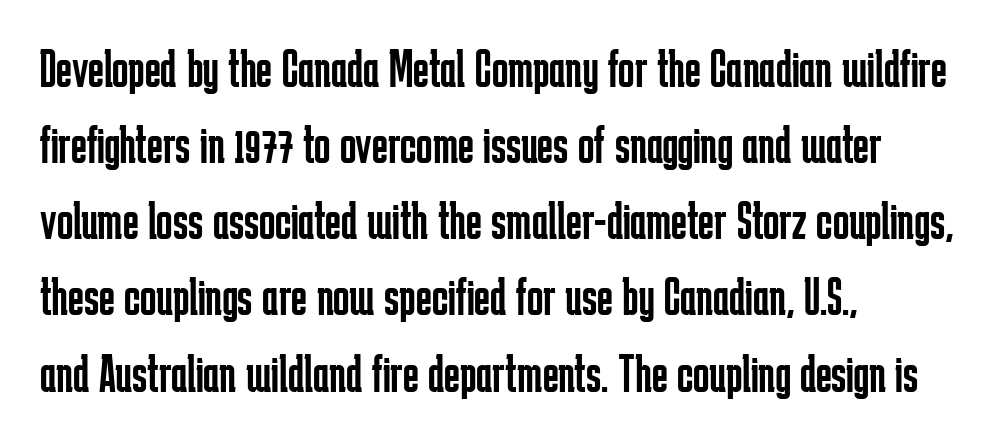
The image shows 54 px regular-weight, condensed sans-serif type, upright; set left-aligned, normal line spacing (1.41x), normal letter spacing, not underlined; low stroke contrast and a medium x-height.
